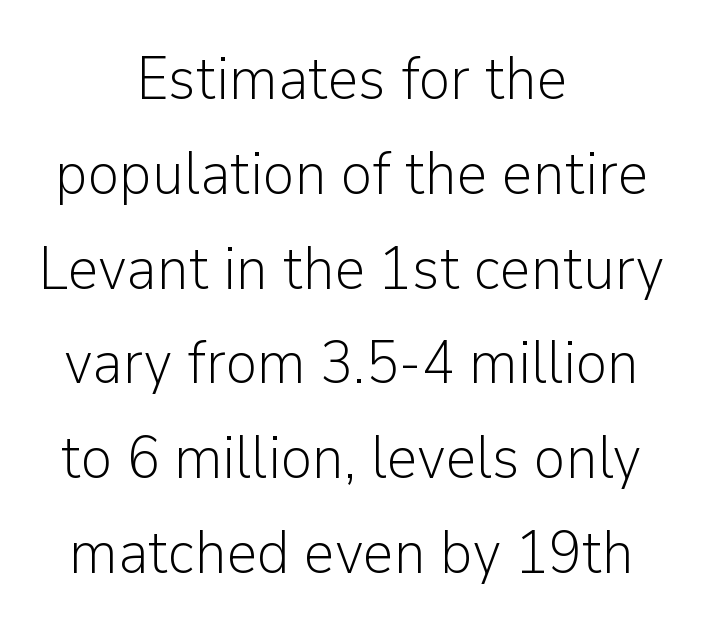
{"serif": "no", "italic": "no", "bold": "no", "weight": "light", "width": "normal", "stroke_contrast": "low", "x_height": "medium", "monospaced": "no", "underline": "no", "align": "center", "line_spacing": "normal", "line_spacing_ratio": 1.58, "letter_spacing": "normal", "letter_spacing_em": 0.0, "glyph_px": 60}
